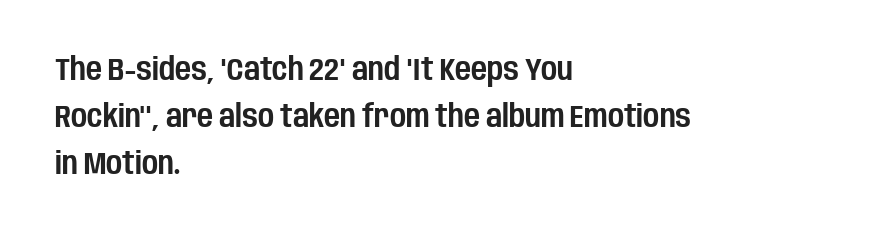
The image shows 31 px condensed sans-serif type, upright; set left-aligned, normal line spacing (1.52x), normal letter spacing, not underlined; low stroke contrast and a large x-height.
